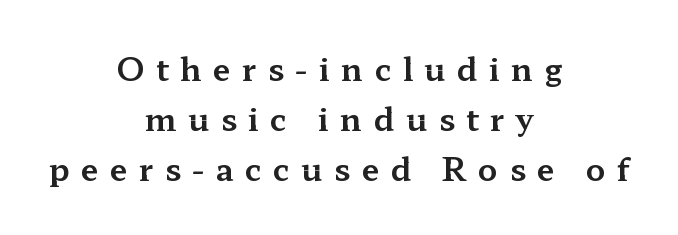
Q: Is the text italic (slanted)? A: No, it is upright.
Q: Is the typeface a serif or a sans-serif typeface? A: Serif.
Q: Is the text underlined? A: No.
Q: How is the paragraph aligned? A: Centered.
Q: Is the spacing between letters normal or unusually wide? A: Unusually wide.
Q: Is the spacing between lines tight, normal or loose? A: Normal.
Q: Width (condensed, normal, or wide)? A: Wide.
Q: Stroke contrast? A: Medium.
Q: x-height? A: Medium.
Q: Monospaced? A: No.
